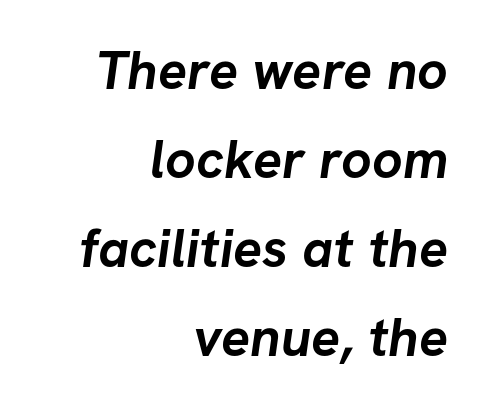
The image shows 54 px semibold sans-serif type; set right-aligned, normal line spacing (1.65x), normal letter spacing, not underlined; low stroke contrast and a medium x-height.
